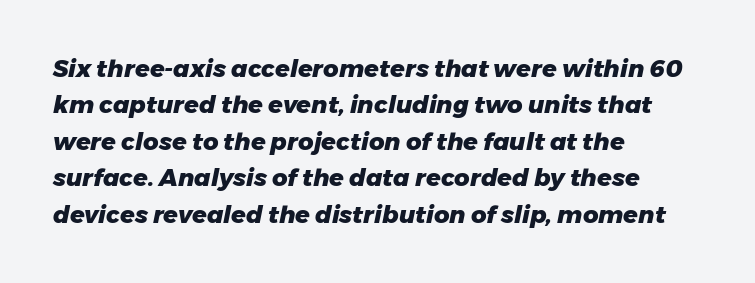
Q: Is the text bold? A: Yes.
Q: Is the text italic (slanted)? A: Yes, it leans right by about 11 degrees.
Q: Is the text underlined? A: No.
Q: How is the paragraph aligned? A: Left-aligned.
Q: Is the spacing between letters normal or unusually wide? A: Normal.
Q: Is the spacing between lines tight, normal or loose? A: Normal.
